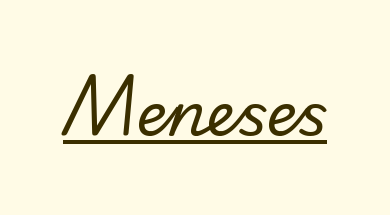
Weight: in the light-to-regular range. Are there feet on the stems? There are — it's a serif. The passage shown is typed in a proportional face where columns would drift. Students, observe the line beneath the letters — that is underlining. There is no visible air inserted between adjacent glyphs.
